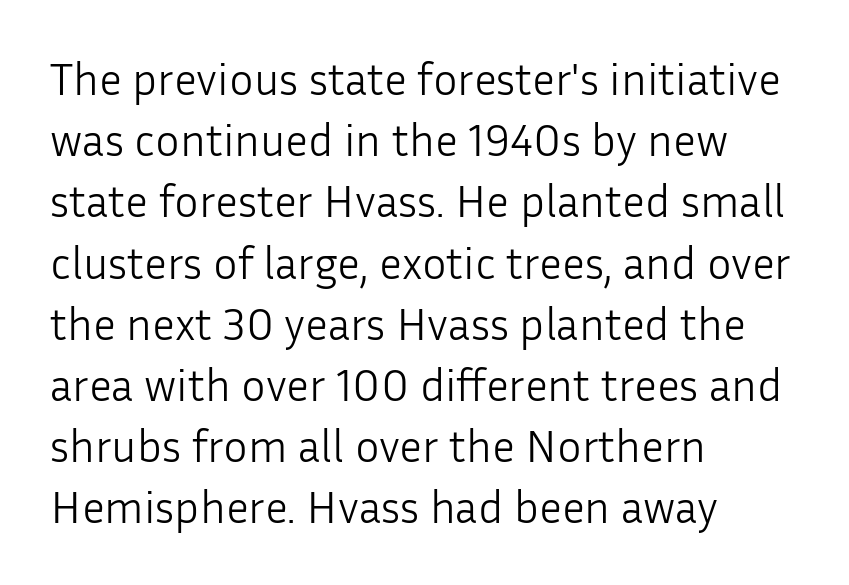
{"serif": "no", "italic": "no", "bold": "no", "weight": "light", "width": "normal", "stroke_contrast": "low", "x_height": "medium", "monospaced": "no", "underline": "no", "align": "left", "line_spacing": "normal", "line_spacing_ratio": 1.33, "letter_spacing": "normal", "letter_spacing_em": 0.0, "glyph_px": 46}
